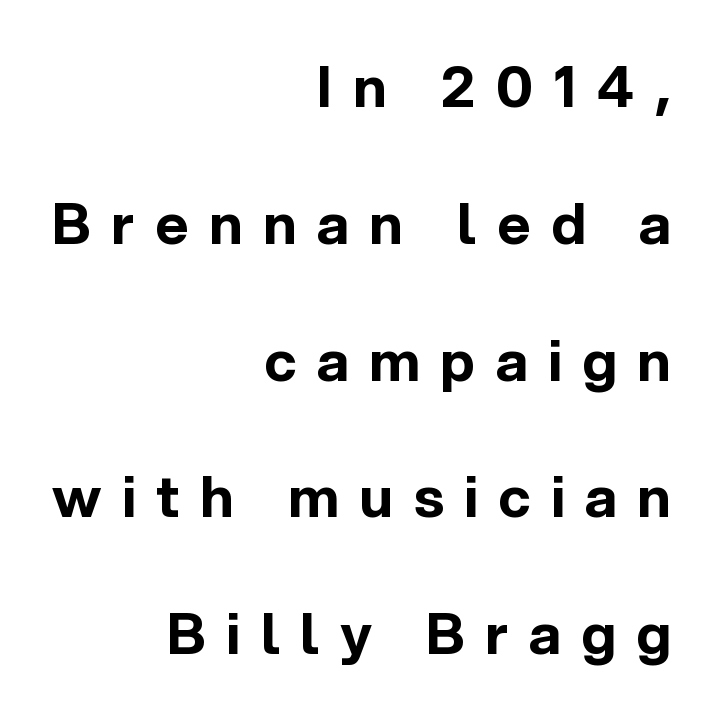
The rendering uses a bold face; every stroke is thick and dark. The area under the type is left untouched. Looks like regular typesetting: each glyph gets only the width it needs. Observe the absence of serifs on each vertical stroke in this sample. Characters remain perfectly vertical along every line. Is there much room between lines? Yes — plenty of vertical air separates them.
